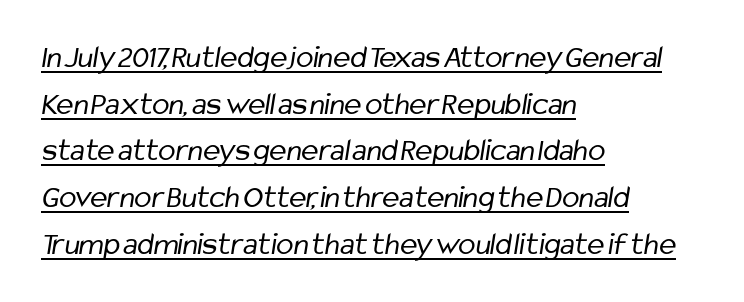
{"serif": "no", "bold": "no", "weight": "regular", "width": "condensed", "stroke_contrast": "low", "x_height": "medium", "monospaced": "no", "underline": "yes", "align": "left", "line_spacing": "normal", "line_spacing_ratio": 1.46, "letter_spacing": "normal", "letter_spacing_em": 0.0, "glyph_px": 32}
